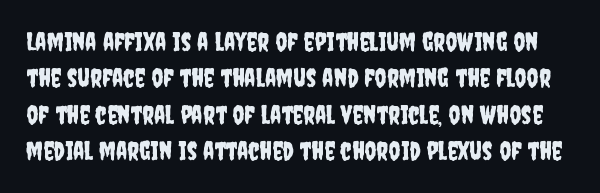
The block of text has a typical density, with ordinary space between rows. Letters rest on an invisible, unmarked baseline. If you drew a line through each stem, it would be perfectly vertical. Glyph-to-glyph distance matches everyday printed text.
